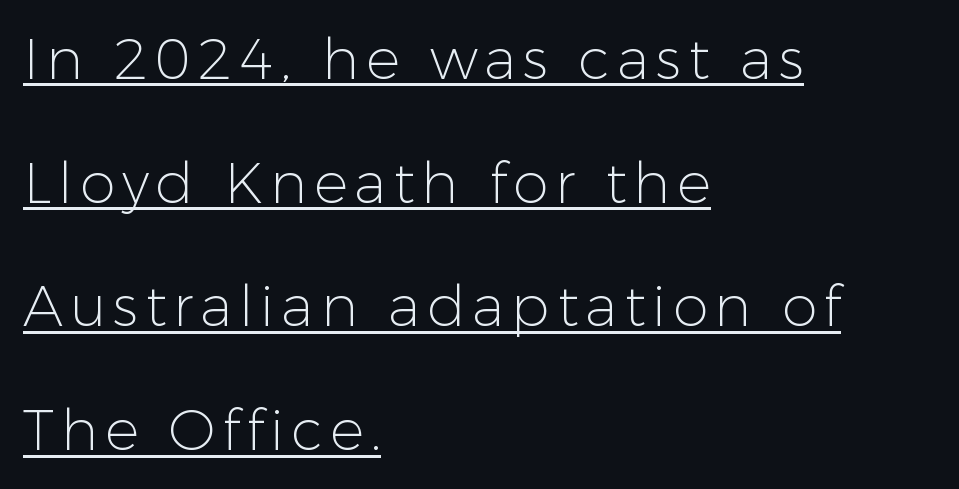
The letters advance in unequal steps, a hallmark of proportional type. The paragraph has a hard left edge and a soft right edge. Nothing sits at the stroke ends, so this counts as sans-serif. Nope, not italic — everything's standing straight. The face looks like a standard text weight, possibly lighter.
